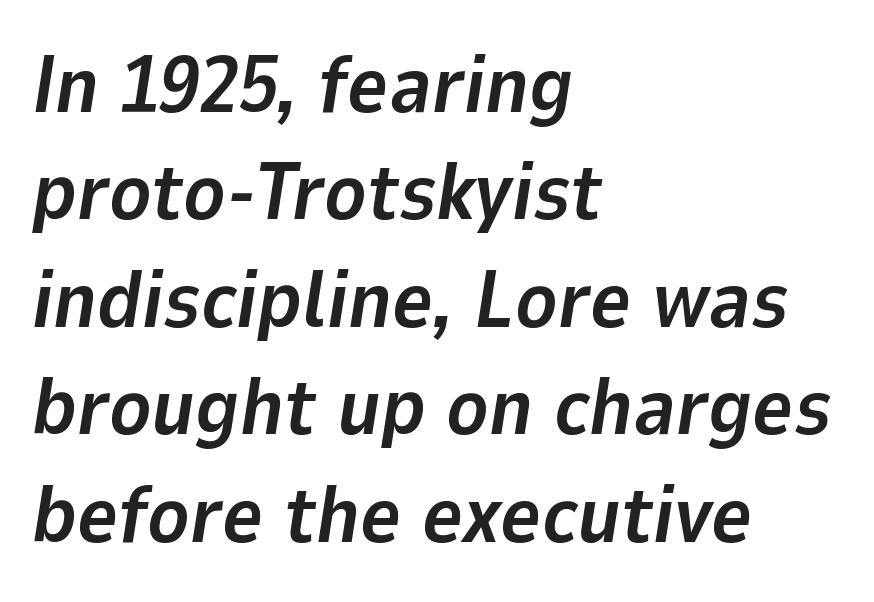
Reading down the column, the eye jumps a familiar distance to each next line. One-word summary of the alignment: left. The whole block is typeset with a tilt. The rendering uses natural spacing where letterforms have individual widths.
